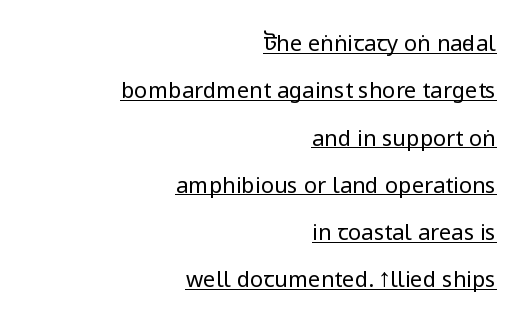
{"italic": "no", "bold": "no", "underline": "yes", "align": "right", "line_spacing": "loose", "line_spacing_ratio": 2.15, "letter_spacing": "normal", "letter_spacing_em": 0.0, "glyph_px": 22}
